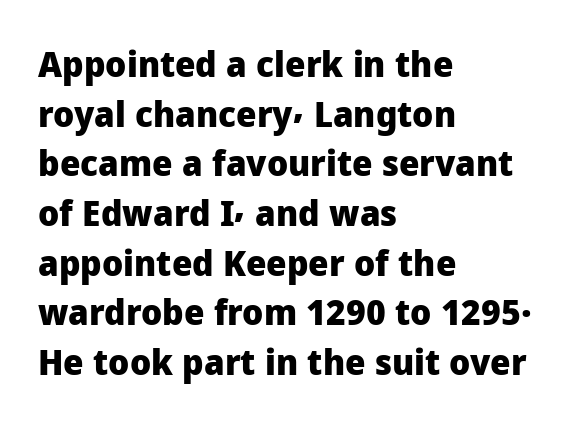
{"serif": "no", "italic": "no", "bold": "yes", "weight": "heavy", "width": "normal", "stroke_contrast": "low", "x_height": "medium", "monospaced": "no", "underline": "no", "align": "left", "line_spacing": "normal", "line_spacing_ratio": 1.38, "letter_spacing": "normal", "letter_spacing_em": 0.0, "glyph_px": 36}
